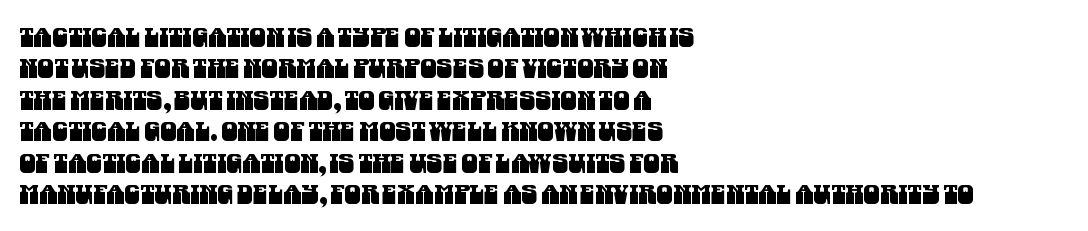
The image shows 26 px text type; set left-aligned, line spacing 1.21x, normal letter spacing, not underlined.
